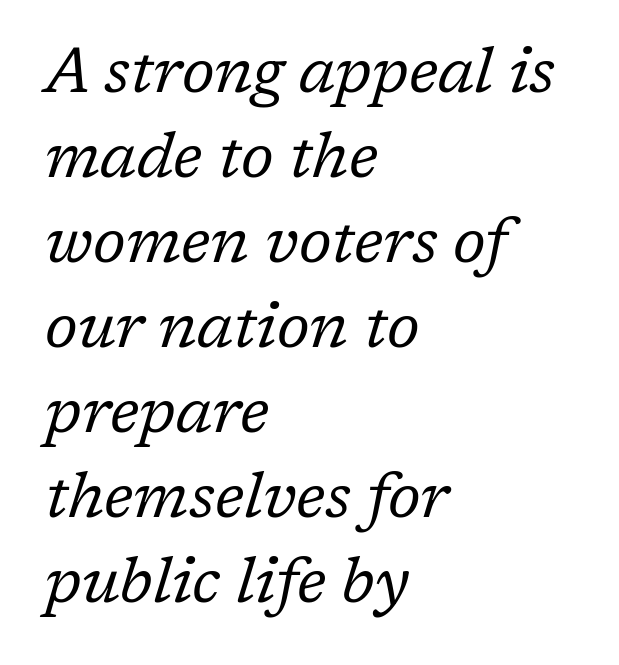
Q: Is the text bold? A: No.
Q: Is the text italic (slanted)? A: Yes, it leans right by about 17 degrees.
Q: Is the typeface a serif or a sans-serif typeface? A: Serif.
Q: Is the text underlined? A: No.
Q: How is the paragraph aligned? A: Left-aligned.
Q: Is the spacing between letters normal or unusually wide? A: Normal.
Q: Is the spacing between lines tight, normal or loose? A: Normal.
Q: Width (condensed, normal, or wide)? A: Normal.
Q: Stroke contrast? A: Low.
Q: x-height? A: Medium.
Q: Monospaced? A: No.
